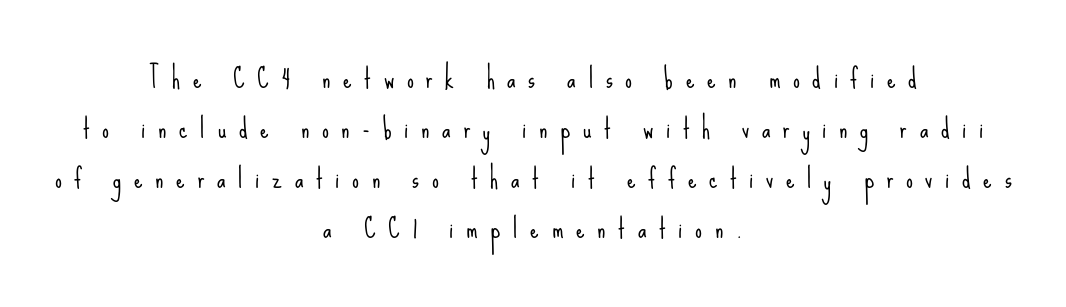
Q: Is the text bold? A: No.
Q: Is the text italic (slanted)? A: No, it is upright.
Q: Is the text underlined? A: No.
Q: How is the paragraph aligned? A: Centered.
Q: Is the spacing between letters normal or unusually wide? A: Unusually wide.
